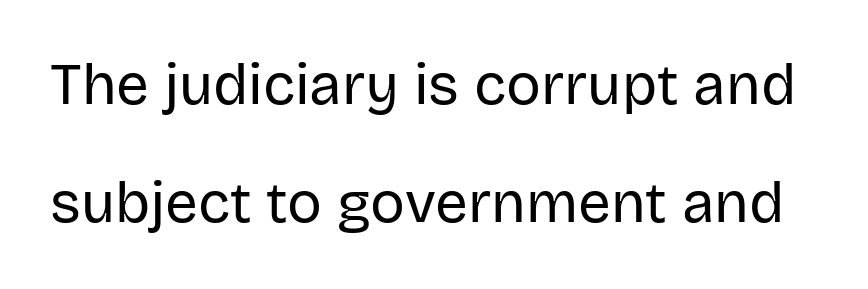
The image shows 58 px regular-weight sans-serif type, upright; set loose line spacing (2.04x), normal letter spacing, not underlined; low stroke contrast and a large x-height.
